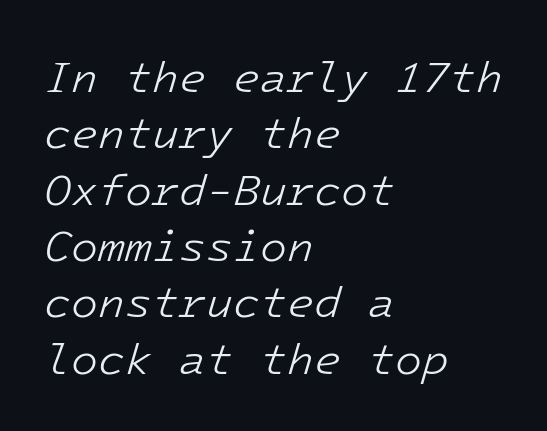
Q: Is the text bold? A: No.
Q: Is the text italic (slanted)? A: Yes, it leans right by about 16 degrees.
Q: Is the text underlined? A: No.
Q: How is the paragraph aligned? A: Left-aligned.
Q: Is the spacing between letters normal or unusually wide? A: Normal.
Q: Is the spacing between lines tight, normal or loose? A: Normal.
Q: Width (condensed, normal, or wide)? A: Normal.
Q: Stroke contrast? A: Low.
Q: x-height? A: Medium.
